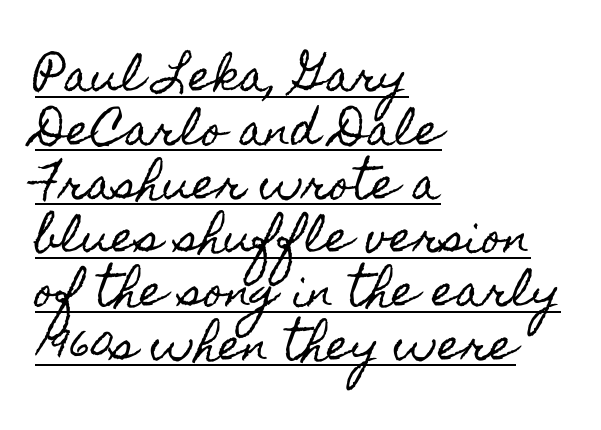
{"width": "condensed", "x_height": "small", "monospaced": "no", "underline": "yes", "align": "left", "line_spacing": "normal", "line_spacing_ratio": 1.28, "letter_spacing": "normal", "letter_spacing_em": 0.0, "glyph_px": 42}
